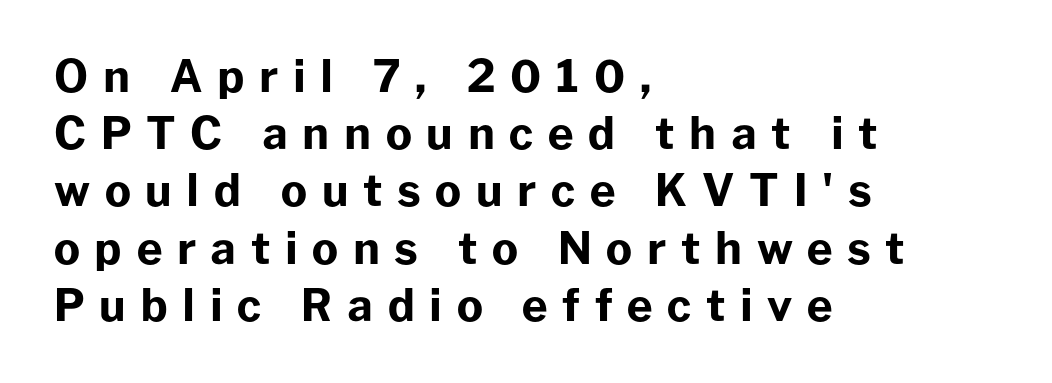
Q: Is the text bold? A: Yes.
Q: Is the text italic (slanted)? A: No, it is upright.
Q: Is the typeface a serif or a sans-serif typeface? A: Sans-serif.
Q: Is the text underlined? A: No.
Q: How is the paragraph aligned? A: Left-aligned.
Q: Is the spacing between letters normal or unusually wide? A: Unusually wide.
Q: Is the spacing between lines tight, normal or loose? A: Normal.
Q: Width (condensed, normal, or wide)? A: Normal.
Q: Stroke contrast? A: Low.
Q: x-height? A: Medium.
Q: Monospaced? A: No.
